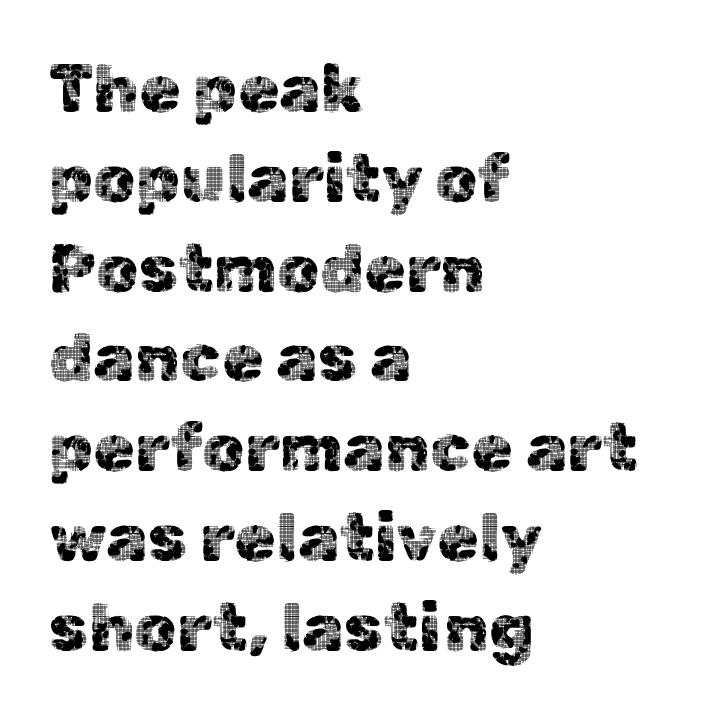
Q: Is the text italic (slanted)? A: No, it is upright.
Q: Is the typeface a serif or a sans-serif typeface? A: Sans-serif.
Q: Is the text underlined? A: No.
Q: How is the paragraph aligned? A: Left-aligned.
Q: Is the spacing between letters normal or unusually wide? A: Normal.
Q: Is the spacing between lines tight, normal or loose? A: Normal.
Q: Width (condensed, normal, or wide)? A: Normal.
Q: x-height? A: Medium.
Q: Monospaced? A: No.
